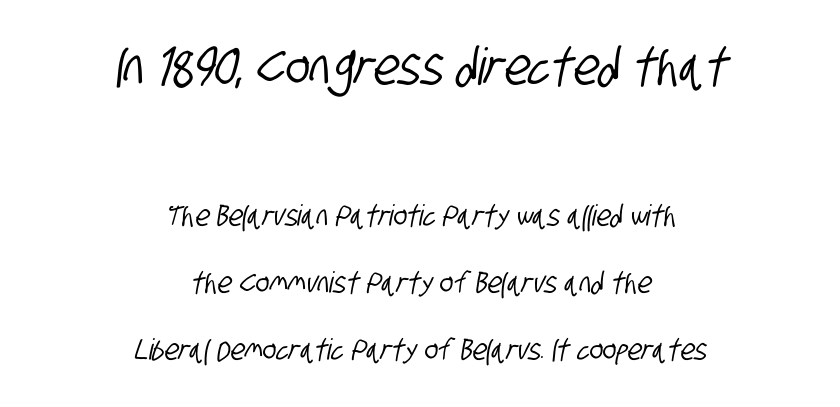
The image shows 51 px condensed sans-serif type; set centered, loose line spacing (2.31x), normal letter spacing, not underlined; the first (top) block is 1.76x larger; low stroke contrast and a large x-height.
